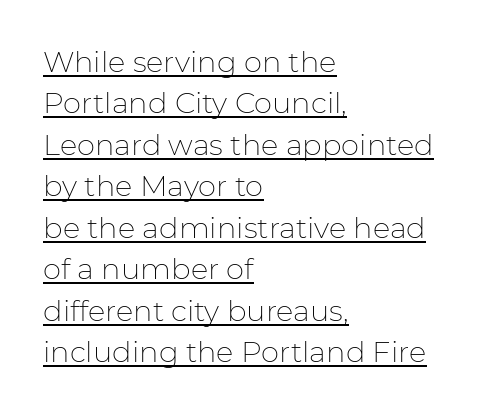
The image shows 29 px thin sans-serif type, upright; set left-aligned, normal line spacing (1.43x), normal letter spacing, underlined; low stroke contrast and a medium x-height.
